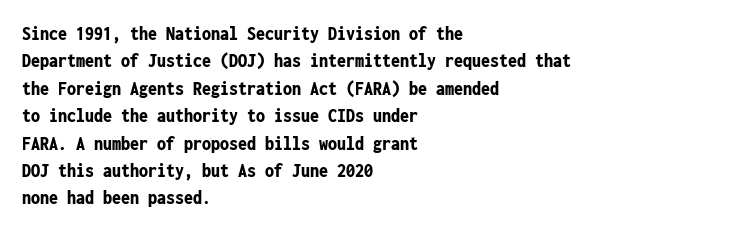
{"italic": "no", "bold": "yes", "underline": "no", "align": "left", "line_spacing": "normal", "line_spacing_ratio": 1.37, "letter_spacing": "normal", "letter_spacing_em": 0.0, "glyph_px": 20}
